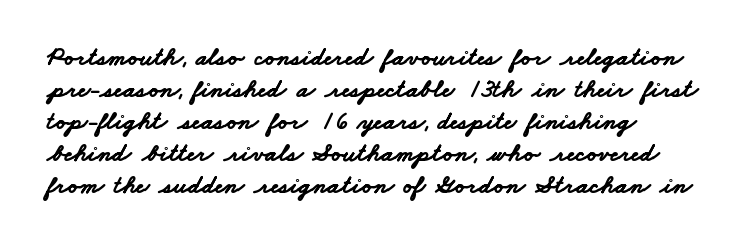
The image shows 26 px bold type; set line spacing 1.23x, normal letter spacing, not underlined.
